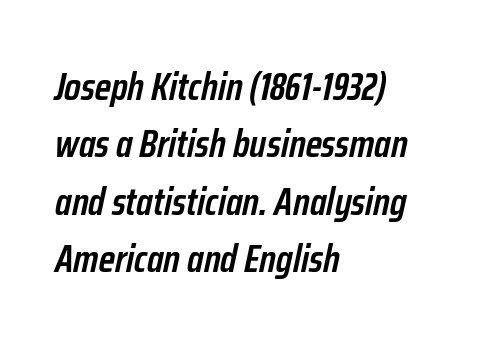
{"italic": "yes", "lean": "right", "slant_degrees": 12, "bold": "semi", "weight": "semibold", "width": "condensed", "stroke_contrast": "low", "x_height": "medium", "monospaced": "no", "underline": "no", "align": "left", "line_spacing": "normal", "line_spacing_ratio": 1.47, "letter_spacing": "normal", "letter_spacing_em": 0.0, "glyph_px": 39}
